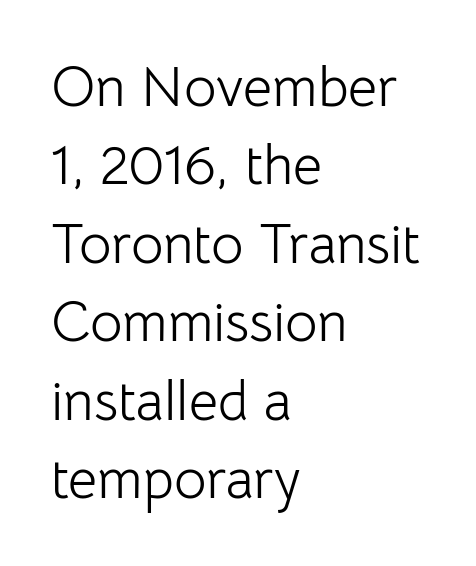
I'd call this a sans setting — the letters go barefoot. Nothing heavy about these letters — not bold at all. Spacing verdict: proportional, widths tailored to each character. Designer's note — italics off, roman on. The ragged edge is on the right, which tells us the setting is flush left. The gaps between neighbouring characters are ordinary and unremarkable.
